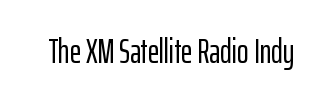
A clean baseline with only descenders dipping below it. The typography opts for an upright posture over an oblique one. Spacing verdict: proportional, widths tailored to each character. This rendering employs a face without finishing strokes, i.e., a sans-serif.
